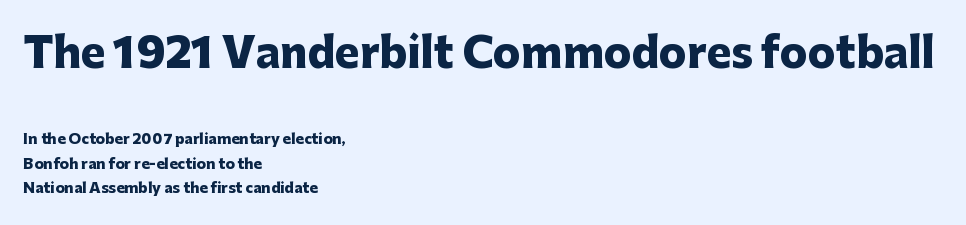
{"serif": "no", "italic": "no", "bold": "yes", "weight": "heavy", "width": "normal", "stroke_contrast": "low", "x_height": "medium", "monospaced": "no", "underline": "no", "align": "left", "line_spacing_ratio": 1.76, "letter_spacing": "normal", "letter_spacing_em": 0.0, "larger_block": "first", "size_ratio": 2.93, "glyph_px": 41}
